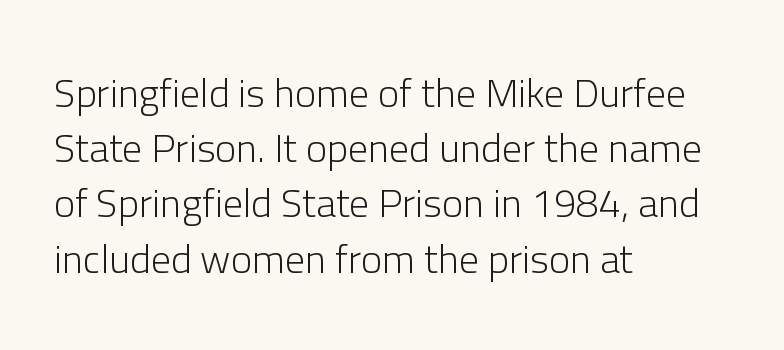
{"serif": "no", "italic": "no", "bold": "no", "weight": "light", "width": "normal", "stroke_contrast": "low", "x_height": "medium", "monospaced": "no", "underline": "no", "align": "left", "line_spacing": "normal", "line_spacing_ratio": 1.38, "letter_spacing": "normal", "letter_spacing_em": 0.0, "glyph_px": 40}
